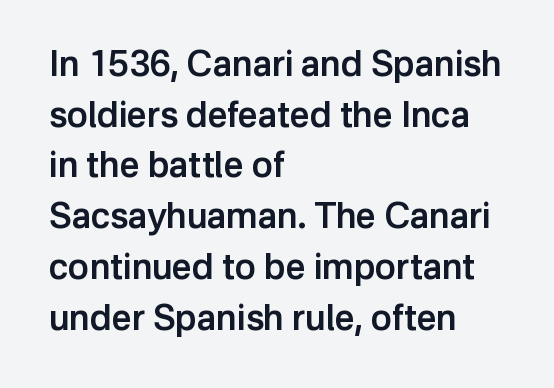
Q: Is the text bold? A: Semi-bold.
Q: Is the text italic (slanted)? A: No, it is upright.
Q: Is the typeface a serif or a sans-serif typeface? A: Sans-serif.
Q: Is the text underlined? A: No.
Q: How is the paragraph aligned? A: Left-aligned.
Q: Is the spacing between letters normal or unusually wide? A: Normal.
Q: Is the spacing between lines tight, normal or loose? A: Normal.
Q: Width (condensed, normal, or wide)? A: Normal.
Q: Stroke contrast? A: Low.
Q: x-height? A: Medium.
Q: Monospaced? A: No.
